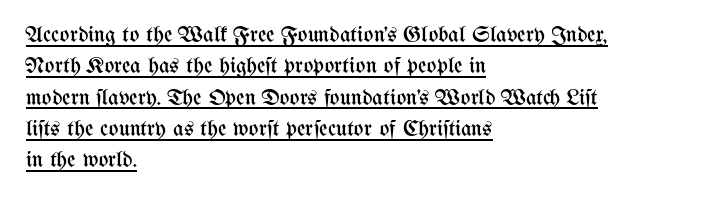
The image shows 23 px text type, upright; set left-aligned, normal line spacing (1.36x), normal letter spacing, underlined.
